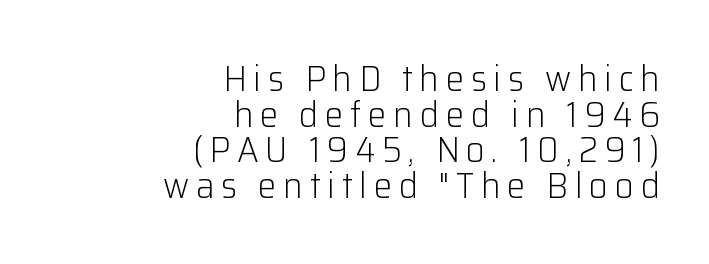
The image shows 37 px light sans-serif type, upright; set right-aligned, tight line spacing (0.96x), not underlined; low stroke contrast and a medium x-height.
